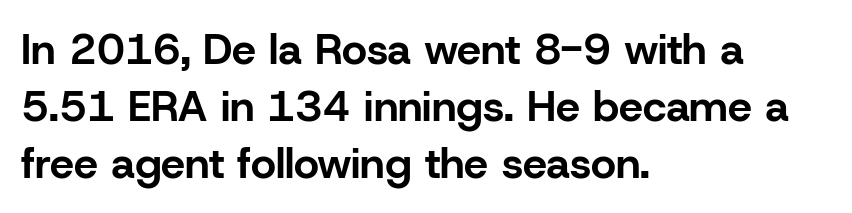
{"serif": "no", "italic": "no", "bold": "yes", "weight": "bold", "width": "normal", "stroke_contrast": "low", "x_height": "medium", "monospaced": "no", "underline": "no", "align": "left", "line_spacing": "normal", "line_spacing_ratio": 1.33, "letter_spacing": "normal", "letter_spacing_em": 0.0, "glyph_px": 43}
